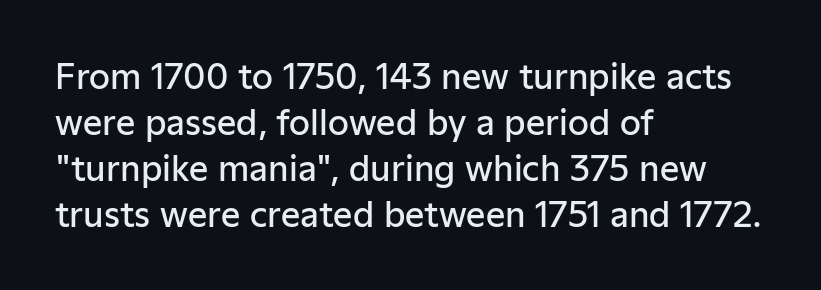
The image shows 34 px semibold sans-serif type, upright; set left-aligned, normal line spacing (1.35x), normal letter spacing, not underlined; low stroke contrast and a medium x-height.
